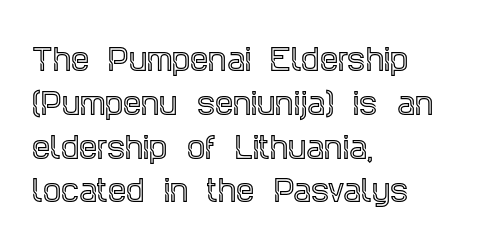
Does the type have serifs? Yes, each stem ends in a small foot. Interline gaps are of average width in this sample. Note the varied advance widths — an 'i' is clearly narrower than an 'm'. This is roman type, the default non-slanted kind.
